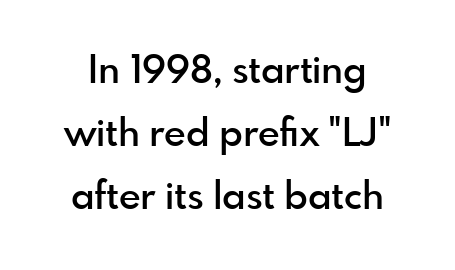
The image shows 38 px semibold sans-serif type, upright; set normal line spacing (1.66x), normal letter spacing, not underlined; a small x-height.
